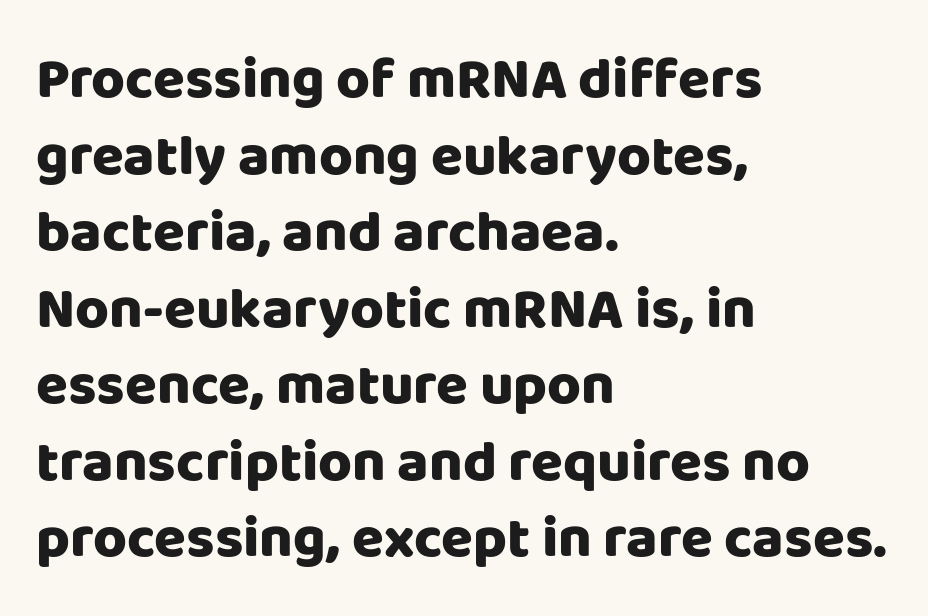
The image shows 58 px heavy sans-serif type, upright; set left-aligned, normal line spacing (1.32x), normal letter spacing, not underlined; low stroke contrast and a large x-height.
